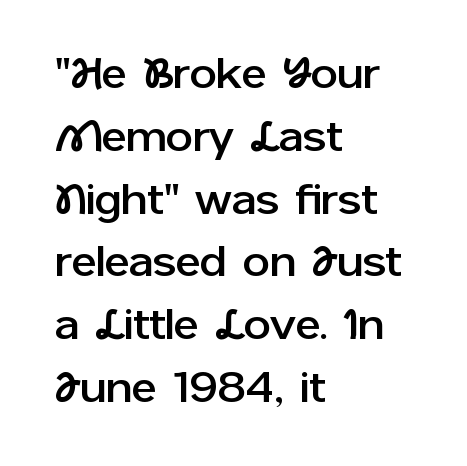
The image shows 43 px sans-serif type, upright; set left-aligned, normal line spacing (1.46x), normal letter spacing, not underlined; low stroke contrast and a medium x-height.
